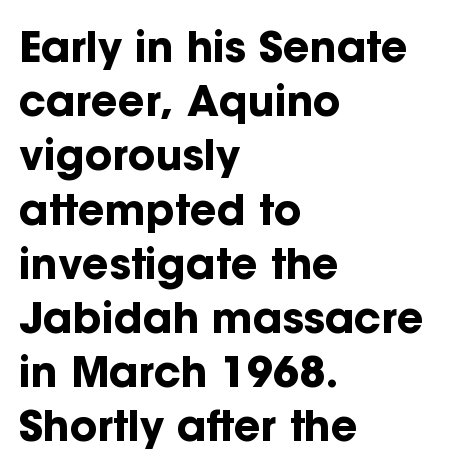
{"serif": "no", "italic": "no", "bold": "yes", "weight": "bold", "width": "normal", "stroke_contrast": "low", "x_height": "medium", "monospaced": "no", "underline": "no", "align": "left", "line_spacing": "normal", "line_spacing_ratio": 1.29, "letter_spacing": "normal", "letter_spacing_em": 0.0, "glyph_px": 42}
